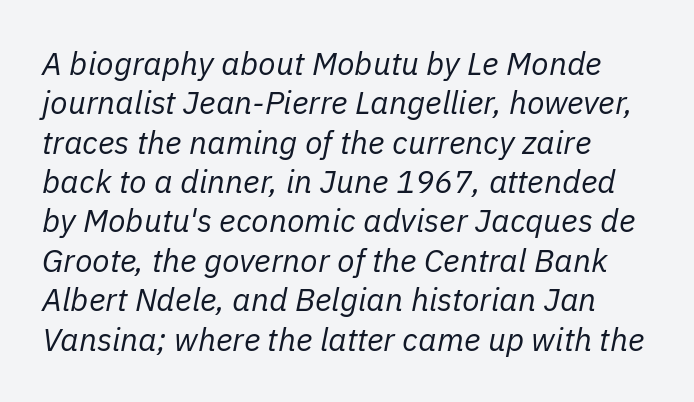
The image shows 32 px regular-weight type, italic (leaning right); set left-aligned, line spacing 1.23x, normal letter spacing, not underlined; low stroke contrast and a medium x-height.
